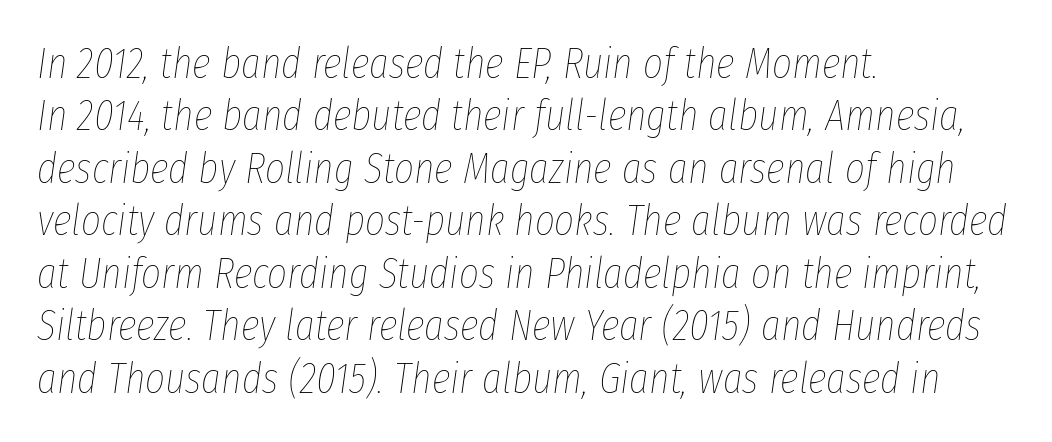
Q: Is the text bold? A: No.
Q: Is the text italic (slanted)? A: Yes, it leans right by about 8 degrees.
Q: Is the text underlined? A: No.
Q: How is the paragraph aligned? A: Left-aligned.
Q: Is the spacing between letters normal or unusually wide? A: Normal.
Q: Width (condensed, normal, or wide)? A: Condensed.
Q: Stroke contrast? A: Low.
Q: x-height? A: Medium.
Q: Monospaced? A: No.
